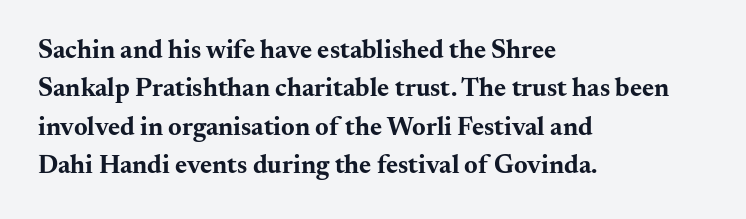
A typesetter would mark this as roman, not italic. Rule under the text: the space is simply empty. Layout note: lines flush left. The designer left line spacing at the default. What weight is shown? A full bold with thick strokes. This sample uses plain, unmodified letter spacing.
